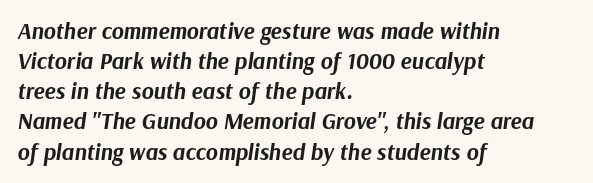
The image shows 23 px bold type, italic (leaning right); set left-aligned, normal line spacing (1.31x), normal letter spacing, not underlined.
